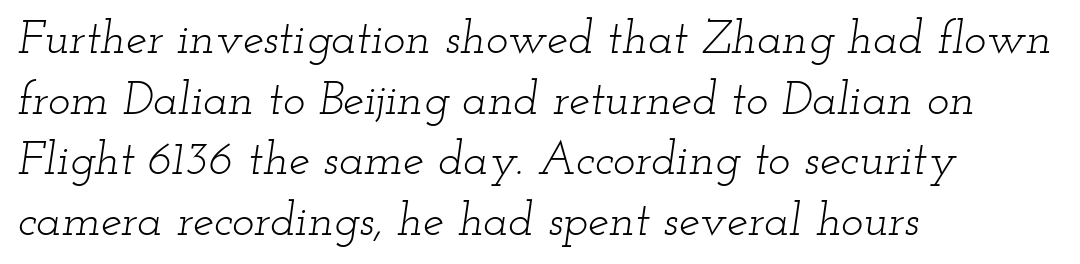
Posture: slanted. Weight class: somewhere from thin through regular. Observe the serifs anchoring each vertical stroke in this sample. The words here are not underlined. Evenly set lines give the paragraph a standard silhouette.
